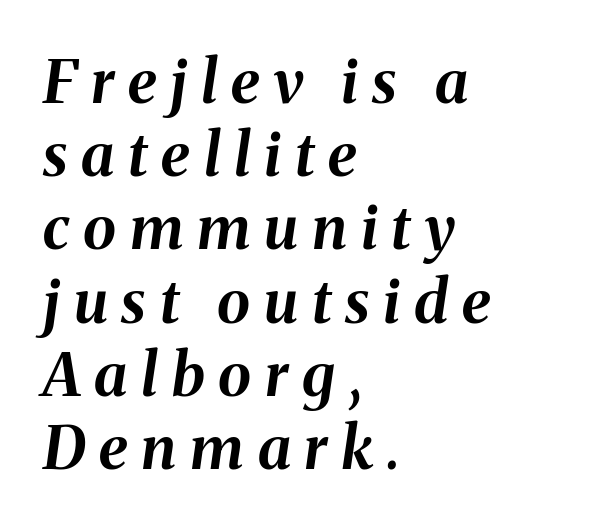
The image shows 60 px bold type, italic (leaning right); set left-aligned, line spacing 1.22x, unusually wide letter spacing (+0.23 em), not underlined; medium stroke contrast and a medium x-height.
